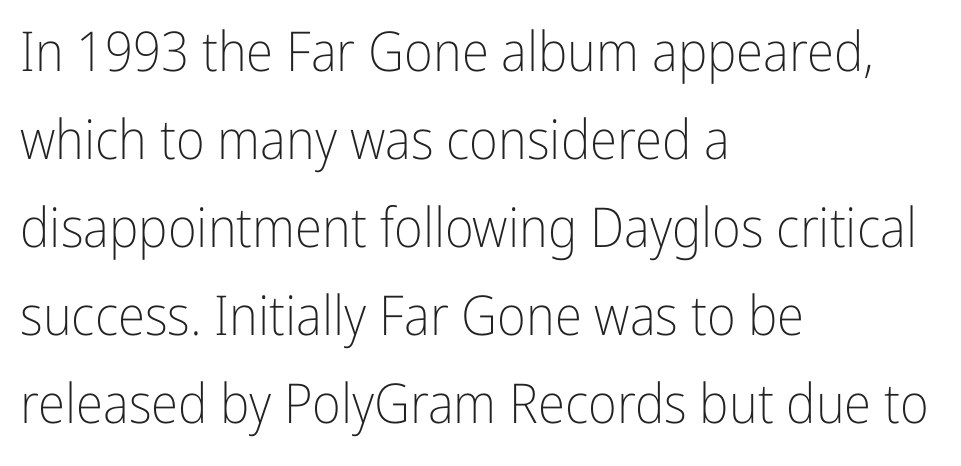
The image shows 55 px light, condensed sans-serif type, upright; set left-aligned, normal line spacing (1.6x), normal letter spacing, not underlined; low stroke contrast and a medium x-height.
